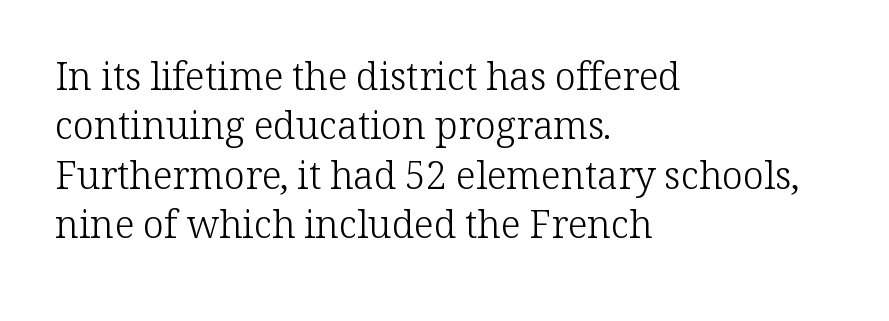
{"serif": "yes", "italic": "no", "bold": "no", "weight": "light", "width": "normal", "stroke_contrast": "low", "x_height": "medium", "monospaced": "no", "underline": "no", "align": "left", "line_spacing": "normal", "line_spacing_ratio": 1.3, "letter_spacing": "normal", "letter_spacing_em": 0.0, "glyph_px": 38}
